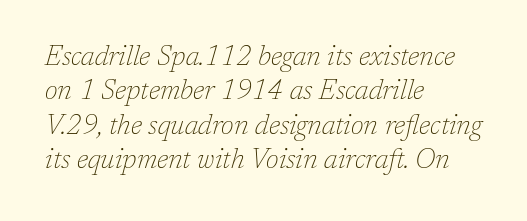
Compared with a centered layout, this one pins lines to the left instead. It's the slanting kind of type. In terms of letterspacing, this is plain default setting. The foot of each line stays bare and open. The leading is moderate, giving the passage an even texture. On a weight scale, this lands at 450 or below.
